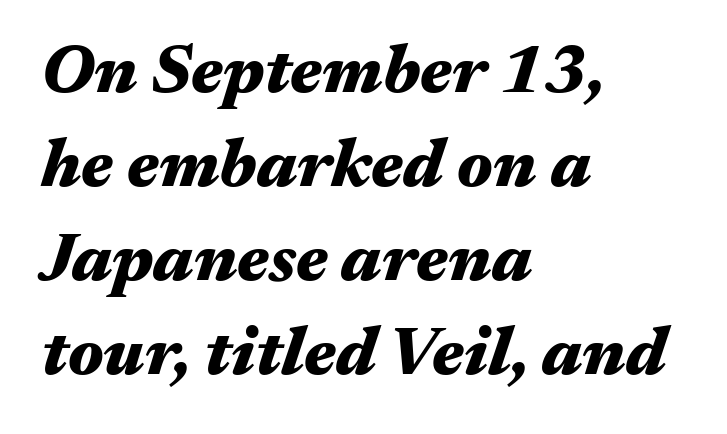
The passage shown has conventional tracking throughout. Proportional: the letters do not fall into vertical columns. Decoration check: the copy has no underline. The text block is weighted toward the left margin, trailing off unevenly rightward. How heavy is the stroke? Heavy — this is a bold. A typesetter would call this leading conventional body-copy spacing.
